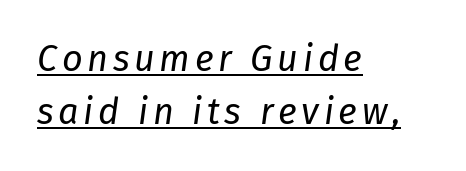
The image shows 36 px regular-weight type, italic (leaning right); set left-aligned, normal line spacing (1.47x), underlined; low stroke contrast and a medium x-height.
